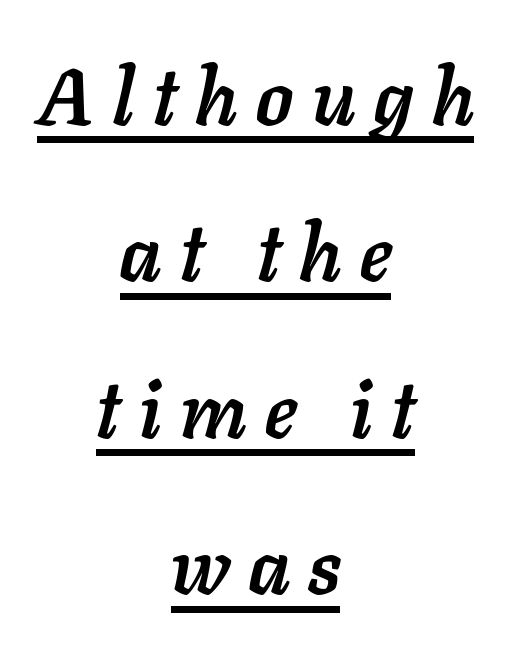
The image shows 79 px semibold type, italic (leaning right); set centered, loose line spacing (1.98x), unusually wide letter spacing (+0.24 em), underlined; low stroke contrast and a medium x-height.
